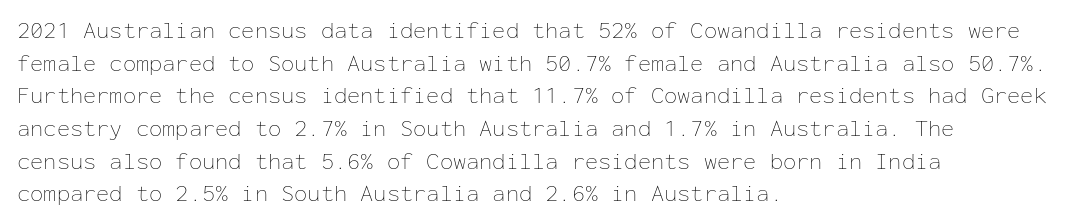
{"italic": "no", "bold": "no", "underline": "no", "align": "left", "line_spacing": "normal", "line_spacing_ratio": 1.36, "letter_spacing": "normal", "letter_spacing_em": 0.0, "glyph_px": 24}
